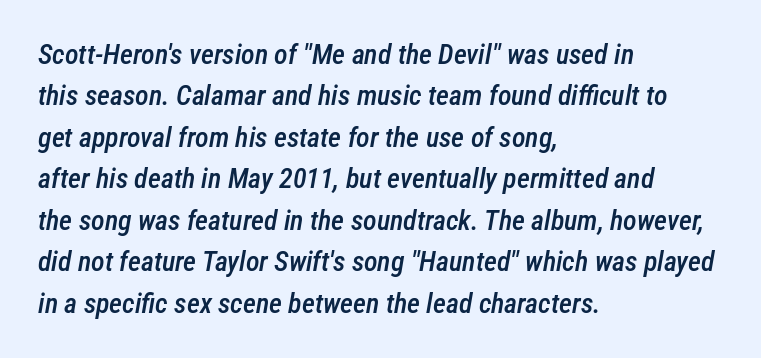
{"italic": "yes", "lean": "right", "slant_degrees": 12, "bold": "semi", "weight": "semibold", "width": "condensed", "stroke_contrast": "low", "x_height": "medium", "monospaced": "no", "underline": "no", "align": "left", "line_spacing": "normal", "line_spacing_ratio": 1.48, "letter_spacing": "normal", "letter_spacing_em": 0.0, "glyph_px": 28}
